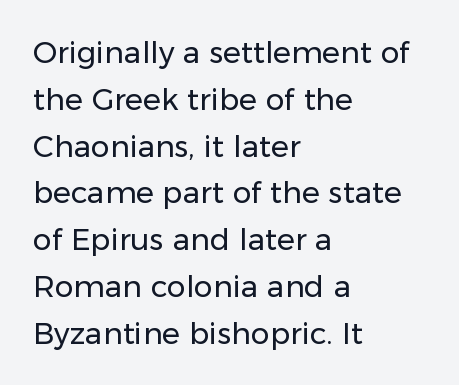
Q: Is the text bold? A: No.
Q: Is the text italic (slanted)? A: No, it is upright.
Q: Is the typeface a serif or a sans-serif typeface? A: Sans-serif.
Q: Is the text underlined? A: No.
Q: How is the paragraph aligned? A: Left-aligned.
Q: Is the spacing between letters normal or unusually wide? A: Normal.
Q: Is the spacing between lines tight, normal or loose? A: Normal.
Q: Width (condensed, normal, or wide)? A: Normal.
Q: Stroke contrast? A: Low.
Q: x-height? A: Medium.
Q: Monospaced? A: No.
